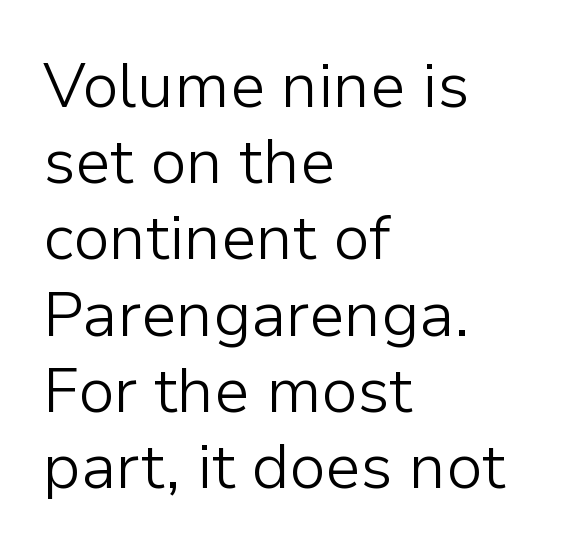
{"serif": "no", "italic": "no", "bold": "no", "weight": "light", "width": "normal", "stroke_contrast": "low", "x_height": "medium", "monospaced": "no", "underline": "no", "align": "left", "line_spacing_ratio": 1.21, "letter_spacing": "normal", "letter_spacing_em": 0.0, "glyph_px": 63}
